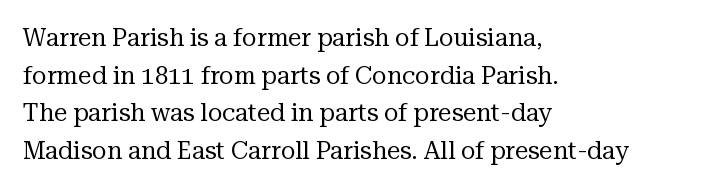
The image shows 24 px text type, upright; set left-aligned, normal line spacing (1.57x), normal letter spacing, not underlined.
